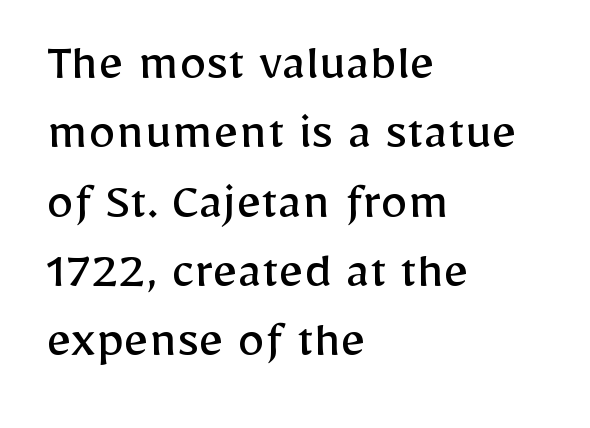
{"serif": "no", "italic": "no", "bold": "no", "weight": "regular", "width": "normal", "stroke_contrast": "low", "x_height": "medium", "monospaced": "no", "underline": "no", "align": "left", "line_spacing": "normal", "line_spacing_ratio": 1.26, "letter_spacing": "normal", "letter_spacing_em": 0.0, "glyph_px": 55}
